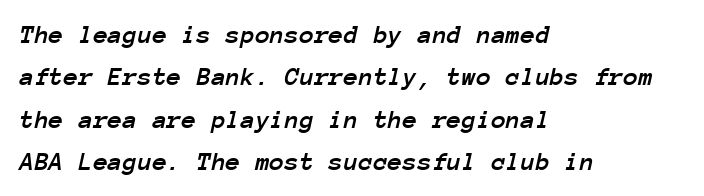
A classic flush-left, rag-right setting is used for this passage. Short note: letters normally spaced. In terms of leading, this rendering sits right in the middle. Descender tails drop into unmarked territory. Looking at the ascenders, they clearly lean.
